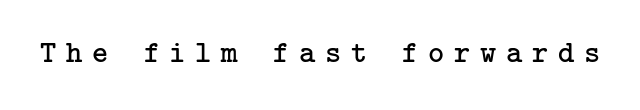
Q: Is the text bold? A: No.
Q: Is the text italic (slanted)? A: No, it is upright.
Q: Is the typeface a serif or a sans-serif typeface? A: Serif.
Q: Is the text underlined? A: No.
Q: Is the spacing between letters normal or unusually wide? A: Unusually wide.
Q: Width (condensed, normal, or wide)? A: Normal.
Q: Stroke contrast? A: Low.
Q: x-height? A: Medium.
